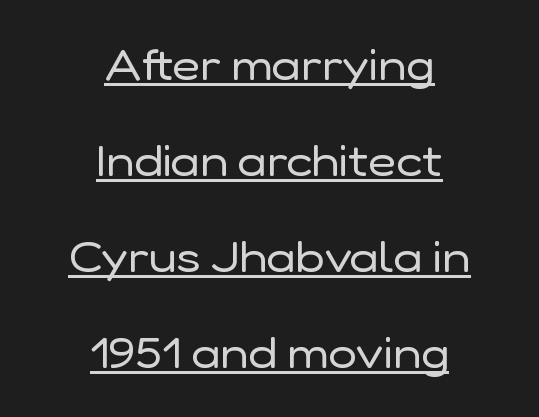
Q: Is the text bold? A: No.
Q: Is the text italic (slanted)? A: No, it is upright.
Q: Is the typeface a serif or a sans-serif typeface? A: Sans-serif.
Q: Is the text underlined? A: Yes.
Q: How is the paragraph aligned? A: Centered.
Q: Is the spacing between letters normal or unusually wide? A: Normal.
Q: Is the spacing between lines tight, normal or loose? A: Loose.
Q: Width (condensed, normal, or wide)? A: Normal.
Q: Stroke contrast? A: Low.
Q: x-height? A: Medium.
Q: Monospaced? A: No.
